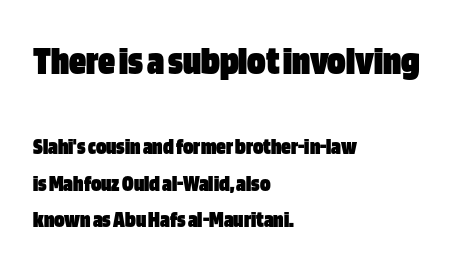
{"serif": "no", "italic": "no", "bold": "yes", "weight": "heavy", "width": "condensed", "stroke_contrast": "low", "x_height": "large", "monospaced": "no", "underline": "no", "align": "left", "line_spacing": "normal", "line_spacing_ratio": 1.52, "letter_spacing": "normal", "letter_spacing_em": 0.0, "larger_block": "first", "size_ratio": 1.75, "glyph_px": 42}
